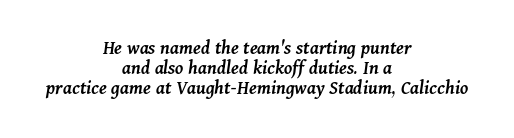
Q: Is the text bold? A: Semi-bold.
Q: Is the text italic (slanted)? A: Yes, it leans right by about 11 degrees.
Q: Is the text underlined? A: No.
Q: How is the paragraph aligned? A: Centered.
Q: Is the spacing between letters normal or unusually wide? A: Normal.
Q: Is the spacing between lines tight, normal or loose? A: Tight.
